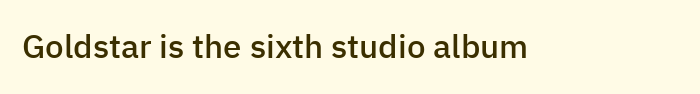
These lines keep a tight, regular rhythm from letter to letter. Do the characters align in a grid? No, the font is proportional. Only glyphs here, with clear space below each row. The font's upright variant was chosen for this text.
